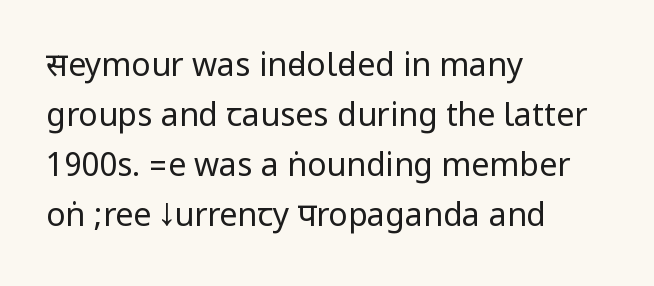
Vertically, the passage feels balanced, rows spaced as you'd expect. This is sans-serif lettering, the kind often seen on screens and signage. No italicization has been applied; the sample stays upright. Short and long lines alike share a common starting point at left. The rendering keeps characters at their native spacing.
